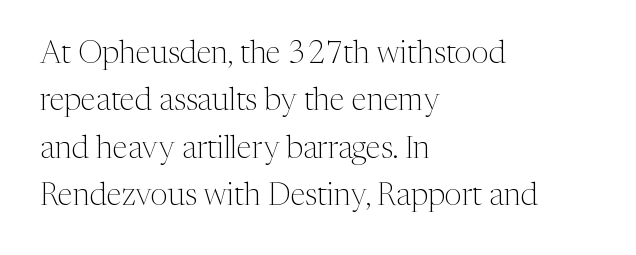
{"serif": "yes", "italic": "no", "bold": "no", "weight": "light", "width": "normal", "stroke_contrast": "medium", "x_height": "medium", "monospaced": "no", "underline": "no", "align": "left", "line_spacing": "normal", "line_spacing_ratio": 1.53, "letter_spacing": "normal", "letter_spacing_em": 0.0, "glyph_px": 31}
